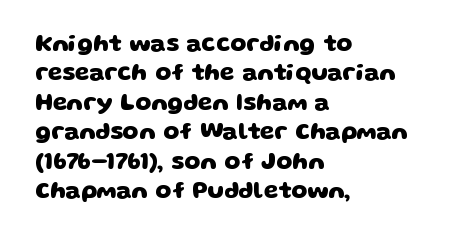
{"bold": "yes", "underline": "no", "align": "left", "line_spacing": "normal", "line_spacing_ratio": 1.28, "letter_spacing": "normal", "letter_spacing_em": 0.0, "glyph_px": 23}
